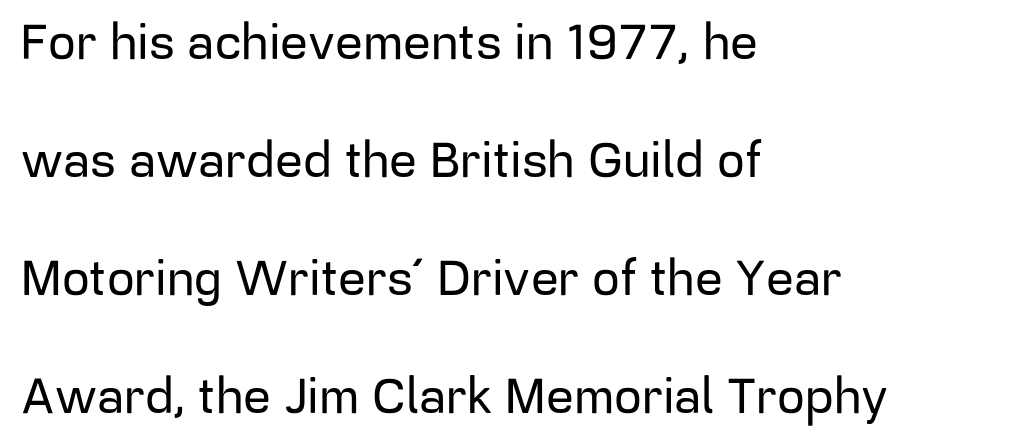
{"serif": "no", "italic": "no", "width": "normal", "stroke_contrast": "low", "x_height": "medium", "monospaced": "no", "underline": "no", "align": "left", "line_spacing": "loose", "line_spacing_ratio": 2.41, "letter_spacing": "normal", "letter_spacing_em": 0.0, "glyph_px": 49}
